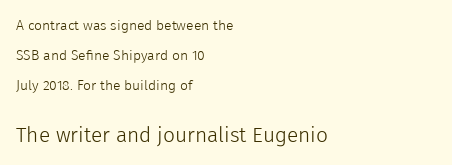
The image shows 21 px text type, upright; set left-aligned, loose line spacing (2.13x), normal letter spacing, not underlined; the second (bottom) block is 1.5x larger.
